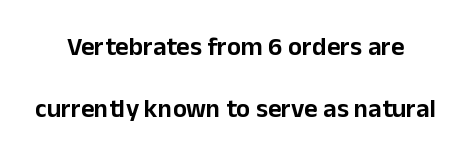
The image shows 26 px text type, upright; set loose line spacing (2.38x), normal letter spacing, not underlined.
